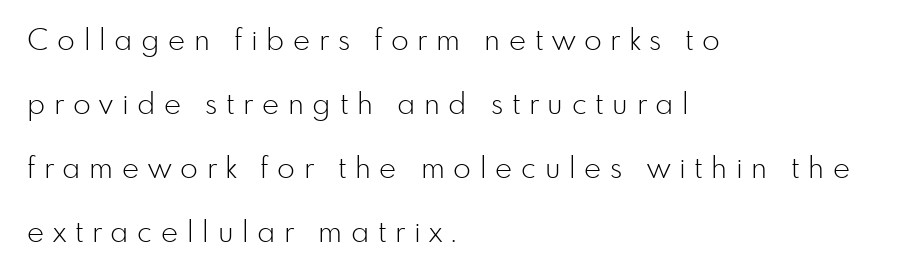
Characters follow at a spacing far wider than the type designer built in. The ragged edge is on the right, which tells us the setting is flush left. Summary of vertical rhythm: relaxed, with wide interline spacing. Weight: not bold — regular or lighter. The letters advance in unequal steps, a hallmark of proportional type. Quick note: underline off.
